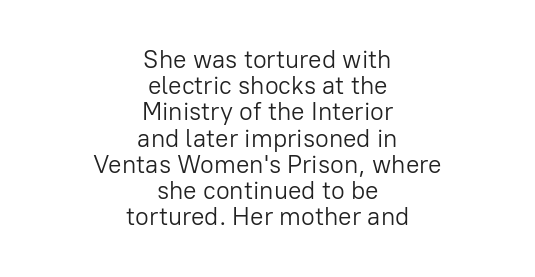
The image shows 25 px text type, upright; set centered, tight line spacing (1.05x), normal letter spacing, not underlined.
